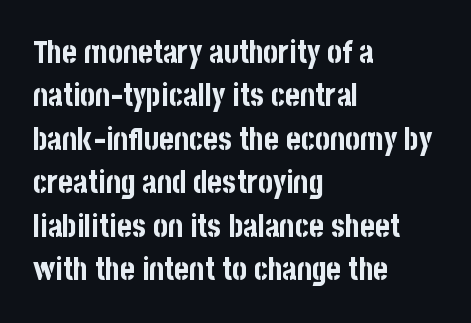
The strip under each line holds only bare page. Heft: maximum for text — a bold. The rendering anchors every line to the left-hand side. These lines are rendered in a variable-pitch font. Each word holds together tightly as a unit, with standard inter-letter gaps. A roman cut, with each character standing at attention.
